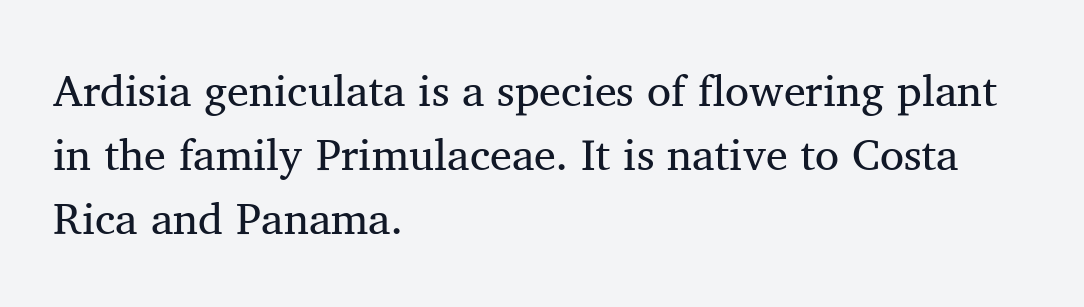
Q: Is the text bold? A: No.
Q: Is the text italic (slanted)? A: No, it is upright.
Q: Is the typeface a serif or a sans-serif typeface? A: Serif.
Q: Is the text underlined? A: No.
Q: How is the paragraph aligned? A: Left-aligned.
Q: Is the spacing between letters normal or unusually wide? A: Normal.
Q: Is the spacing between lines tight, normal or loose? A: Normal.
Q: Width (condensed, normal, or wide)? A: Normal.
Q: Stroke contrast? A: Medium.
Q: x-height? A: Medium.
Q: Monospaced? A: No.
